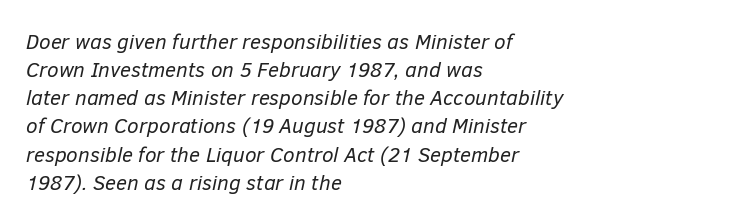
Q: Is the text bold? A: No.
Q: Is the text italic (slanted)? A: Yes, it leans right by about 12 degrees.
Q: Is the text underlined? A: No.
Q: How is the paragraph aligned? A: Left-aligned.
Q: Is the spacing between letters normal or unusually wide? A: Normal.
Q: Is the spacing between lines tight, normal or loose? A: Normal.
